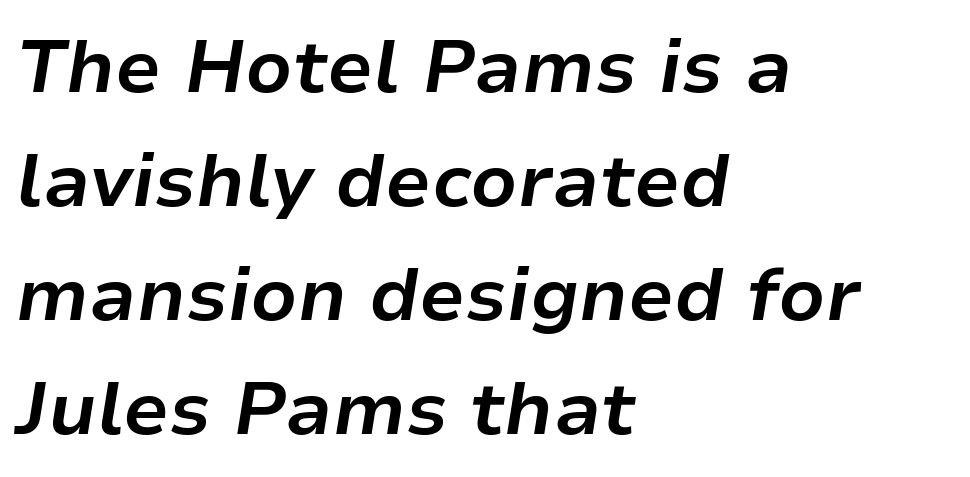
Only glyphs here, with clear space below each row. This sample has the flowing, uneven cadence of proportional lettering. Short note: letters normally spaced. Does the copy run flush right? No — it runs flush left. The strokes are fattened all the way to bold. The line-height multiplier appears to be the usual default.
